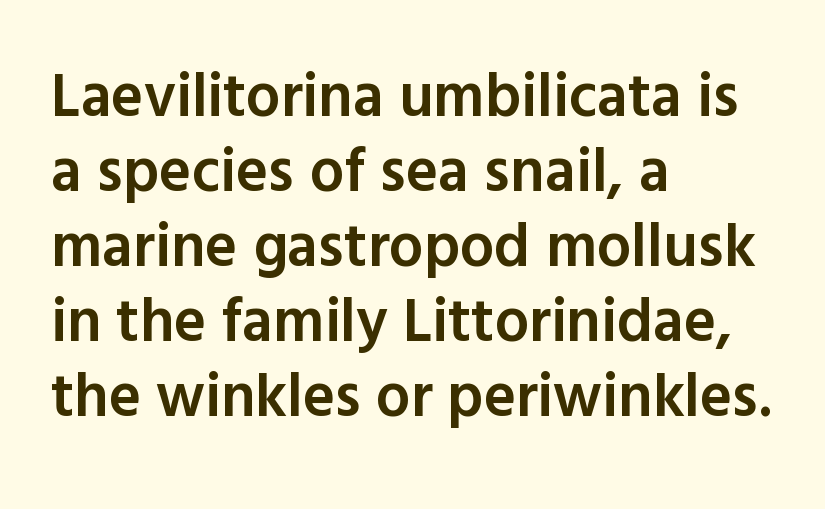
Q: Is the text bold? A: Semi-bold.
Q: Is the text italic (slanted)? A: No, it is upright.
Q: Is the typeface a serif or a sans-serif typeface? A: Sans-serif.
Q: Is the text underlined? A: No.
Q: How is the paragraph aligned? A: Left-aligned.
Q: Is the spacing between letters normal or unusually wide? A: Normal.
Q: Width (condensed, normal, or wide)? A: Normal.
Q: x-height? A: Medium.
Q: Monospaced? A: No.
